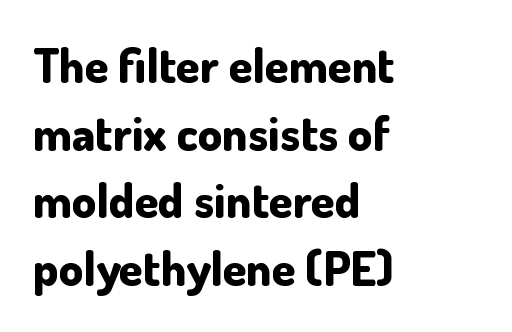
Nobody drew a line under any word here. The compositor pushed each line to the left boundary. Every character sits straight up, as roman type does. To sum up the face: it is a sans, with no serifs.
